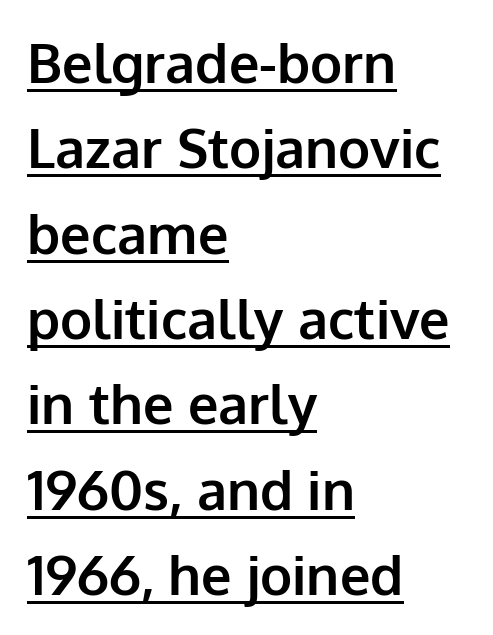
Q: Is the text bold? A: Yes.
Q: Is the text italic (slanted)? A: No, it is upright.
Q: Is the typeface a serif or a sans-serif typeface? A: Sans-serif.
Q: Is the text underlined? A: Yes.
Q: How is the paragraph aligned? A: Left-aligned.
Q: Is the spacing between letters normal or unusually wide? A: Normal.
Q: Is the spacing between lines tight, normal or loose? A: Normal.
Q: Width (condensed, normal, or wide)? A: Normal.
Q: Stroke contrast? A: Low.
Q: x-height? A: Medium.
Q: Monospaced? A: No.
